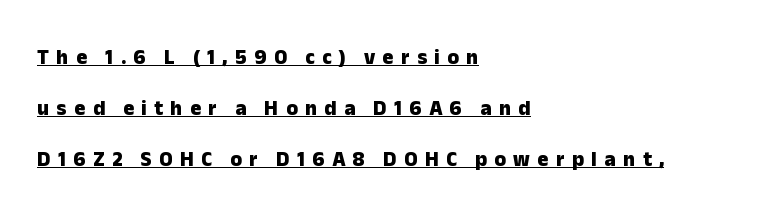
Q: Is the text bold? A: Yes.
Q: Is the text italic (slanted)? A: No, it is upright.
Q: Is the text underlined? A: Yes.
Q: How is the paragraph aligned? A: Left-aligned.
Q: Is the spacing between letters normal or unusually wide? A: Unusually wide.
Q: Is the spacing between lines tight, normal or loose? A: Loose.
